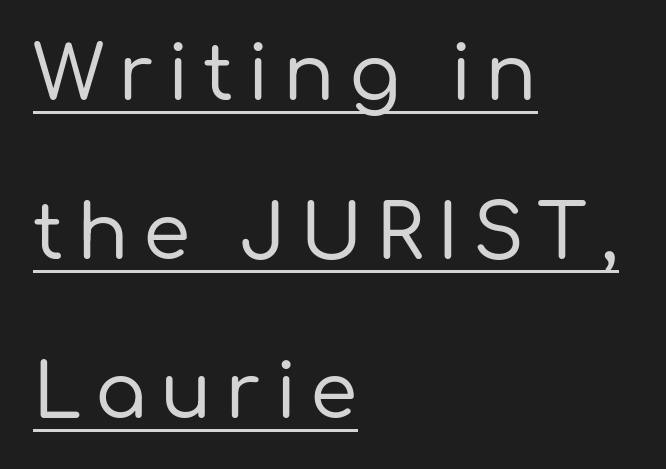
Q: Is the text italic (slanted)? A: No, it is upright.
Q: Is the typeface a serif or a sans-serif typeface? A: Sans-serif.
Q: Is the text underlined? A: Yes.
Q: How is the paragraph aligned? A: Left-aligned.
Q: Is the spacing between lines tight, normal or loose? A: Loose.
Q: Width (condensed, normal, or wide)? A: Normal.
Q: Stroke contrast? A: Low.
Q: x-height? A: Medium.
Q: Monospaced? A: No.
